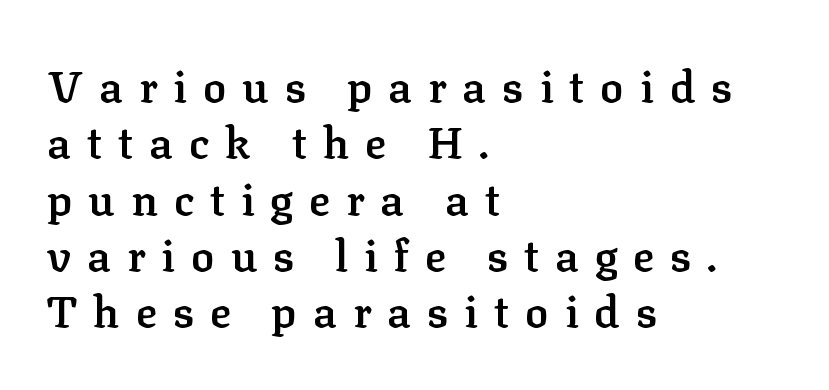
Q: Is the text bold? A: Semi-bold.
Q: Is the text italic (slanted)? A: No, it is upright.
Q: Is the typeface a serif or a sans-serif typeface? A: Serif.
Q: Is the text underlined? A: No.
Q: How is the paragraph aligned? A: Left-aligned.
Q: Is the spacing between letters normal or unusually wide? A: Unusually wide.
Q: Is the spacing between lines tight, normal or loose? A: Normal.
Q: Width (condensed, normal, or wide)? A: Normal.
Q: Stroke contrast? A: Low.
Q: x-height? A: Medium.
Q: Monospaced? A: No.
